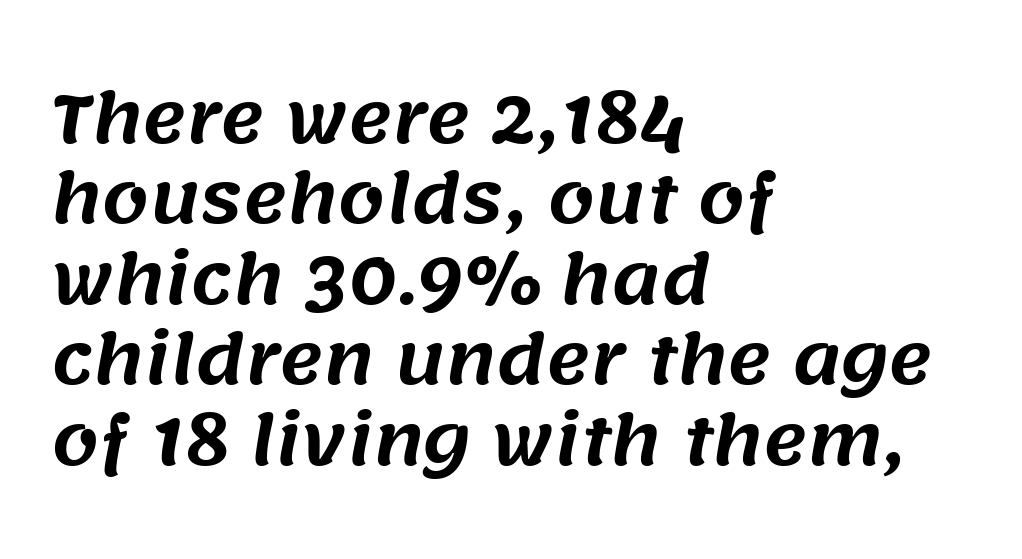
The image shows 67 px sans-serif type; set left-aligned, line spacing 1.2x, normal letter spacing, not underlined; medium stroke contrast and a large x-height.
